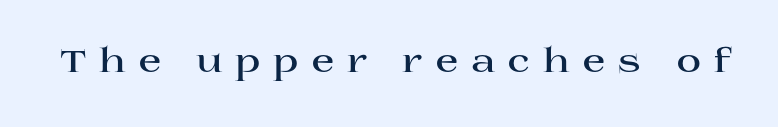
Compared with typical body copy, the letter spacing here is much looser. Little horizontal feet cap the strokes, marking this as serif type. Chunky letters — that's bold for sure. Quick note: underline off. These lines are rendered in a variable-pitch font. Vertical strokes here are truly vertical.
